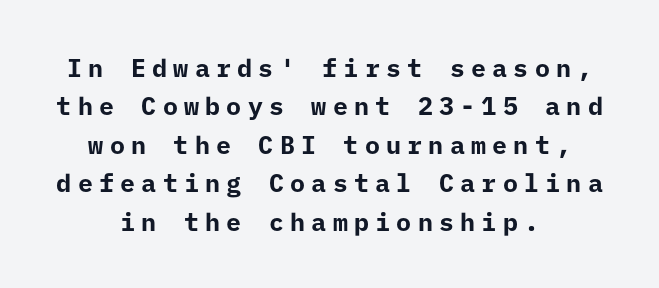
The image shows 25 px bold type, upright; set centered, normal line spacing (1.54x), unusually wide letter spacing (+0.25 em), not underlined.
